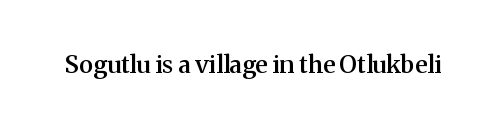
{"italic": "no", "bold": "semi", "underline": "no", "letter_spacing": "normal", "letter_spacing_em": 0.0, "glyph_px": 24}
